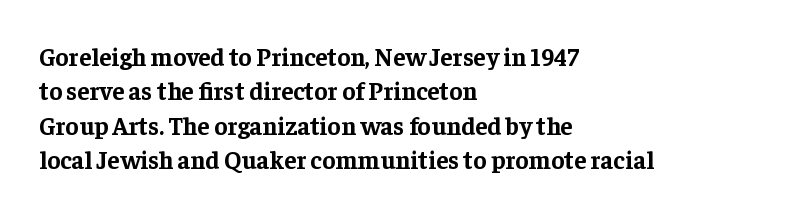
Plain, unruled lines of type. Italic: no, the glyphs are upright roman. The face used here has the dense, thick strokes of a bold. Compared with typical paragraphs, the rows here are spaced about the same. The paragraph has a hard left edge and a soft right edge. Here the glyphs are tracked normally, forming tight word shapes.
